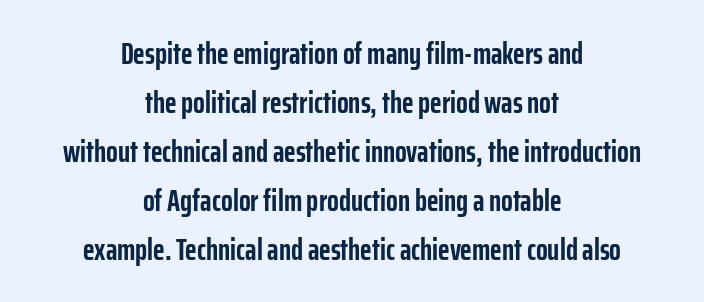
If you folded the block vertically in half, each line would mirror itself in length. Bare-footed words on every line. On the weight axis this lands at bold, roughly 700. A roman cut, with each character standing at attention. Does the type have serifs? No, each stem ends abruptly. Observe the ordinary spacing: letters are neighbours, not strangers.
